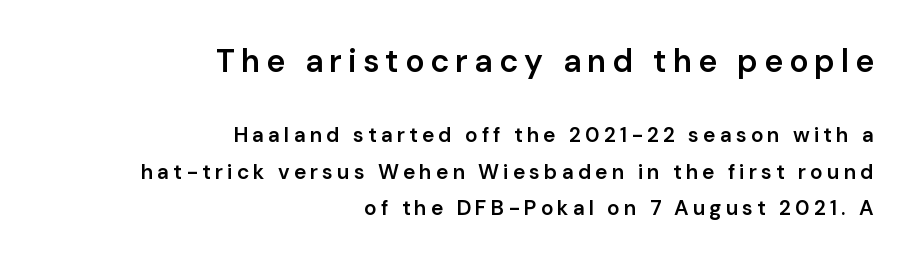
The image shows 32 px semibold sans-serif type, upright; set right-aligned, line spacing 1.74x, not underlined; the first (top) block is 1.52x larger; low stroke contrast and a medium x-height.
